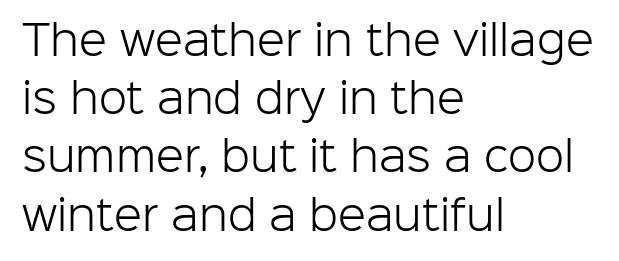
{"serif": "no", "italic": "no", "bold": "no", "weight": "light", "width": "normal", "stroke_contrast": "low", "x_height": "medium", "monospaced": "no", "underline": "no", "align": "left", "line_spacing": "normal", "line_spacing_ratio": 1.42, "letter_spacing": "normal", "letter_spacing_em": 0.0, "glyph_px": 41}
